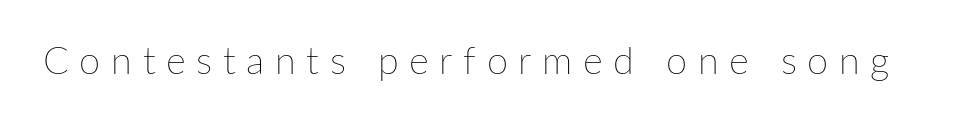
The letters look calm and open, with moderate or lighter stems. Spacing between characters has been opened up far beyond the box default. The axis of the letterforms is exactly vertical. Letters rest on an invisible, unmarked baseline. Note the varied advance widths — an 'i' is clearly narrower than an 'm'.
